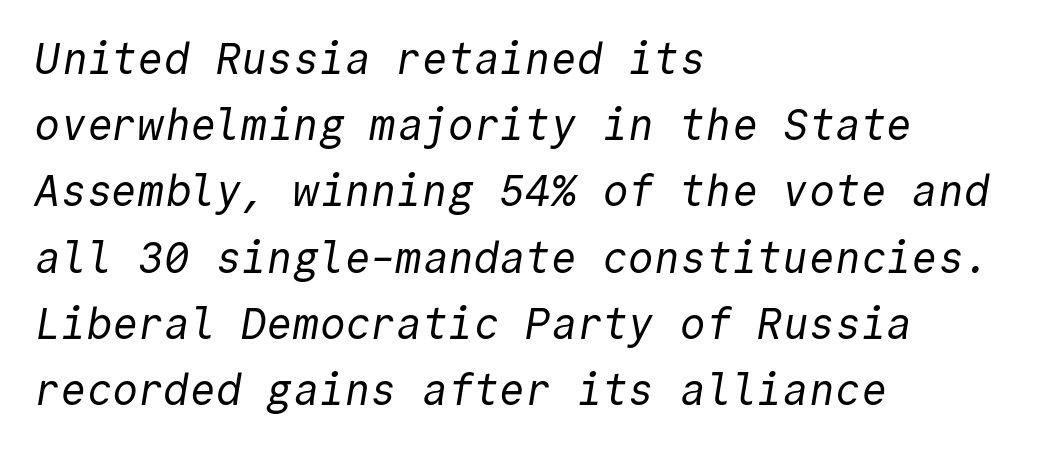
The image shows 43 px regular-weight sans-serif type, monospaced; set left-aligned, normal line spacing (1.54x), normal letter spacing, not underlined; a medium x-height.
